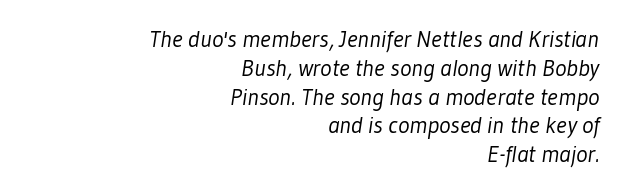
Q: Is the text bold? A: No.
Q: Is the text underlined? A: No.
Q: How is the paragraph aligned? A: Right-aligned.
Q: Is the spacing between letters normal or unusually wide? A: Normal.
